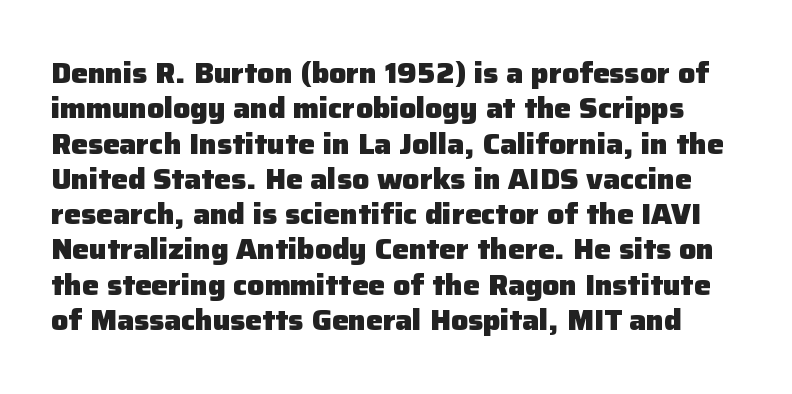
{"serif": "no", "italic": "no", "bold": "yes", "weight": "heavy", "width": "normal", "stroke_contrast": "low", "x_height": "medium", "monospaced": "no", "underline": "no", "line_spacing": "normal", "line_spacing_ratio": 1.26, "letter_spacing": "normal", "letter_spacing_em": 0.0, "glyph_px": 28}
